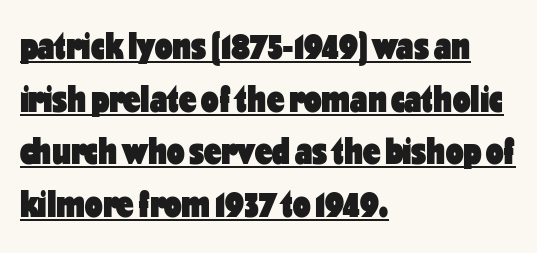
The image shows 39 px heavy, condensed sans-serif type, upright; set left-aligned, normal line spacing (1.35x), normal letter spacing, underlined; low stroke contrast and a medium x-height.
